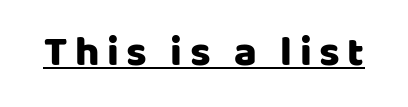
Q: Is the text italic (slanted)? A: No, it is upright.
Q: Is the typeface a serif or a sans-serif typeface? A: Sans-serif.
Q: Is the text underlined? A: Yes.
Q: Width (condensed, normal, or wide)? A: Normal.
Q: Stroke contrast? A: Low.
Q: x-height? A: Large.
Q: Monospaced? A: No.
